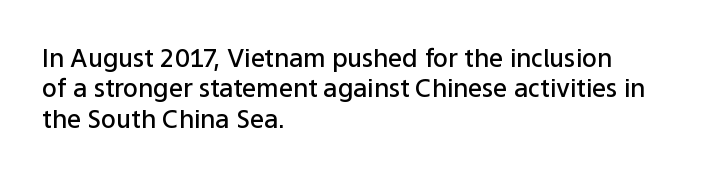
Q: Is the text bold? A: Semi-bold.
Q: Is the text italic (slanted)? A: No, it is upright.
Q: Is the text underlined? A: No.
Q: How is the paragraph aligned? A: Left-aligned.
Q: Is the spacing between letters normal or unusually wide? A: Normal.
